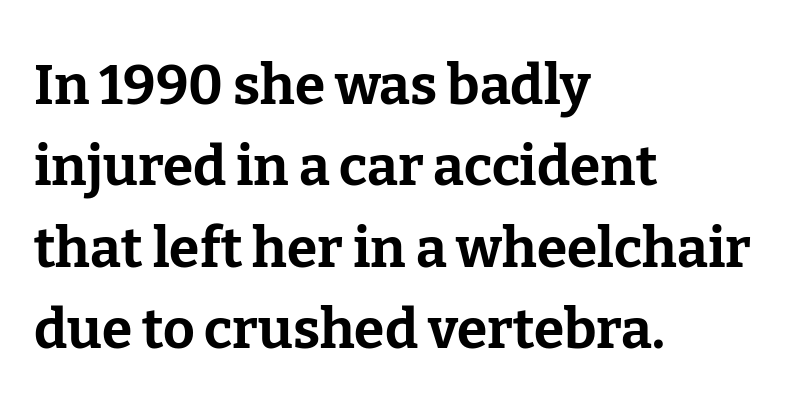
The image shows 55 px bold serif type, upright; set left-aligned, normal line spacing (1.48x), normal letter spacing, not underlined; low stroke contrast and a medium x-height.
